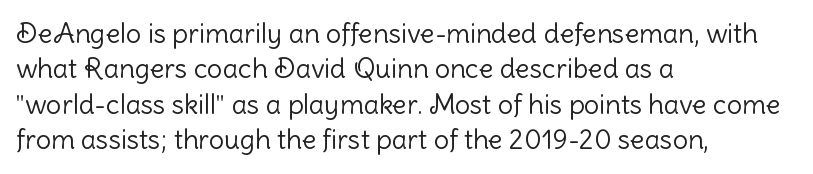
The image shows 27 px text type, upright; set left-aligned, normal line spacing (1.31x), normal letter spacing, not underlined.
